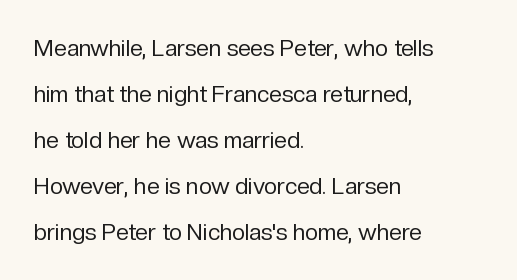
The image shows 23 px text type, upright; set left-aligned, loose line spacing (2.0x), normal letter spacing, not underlined.
